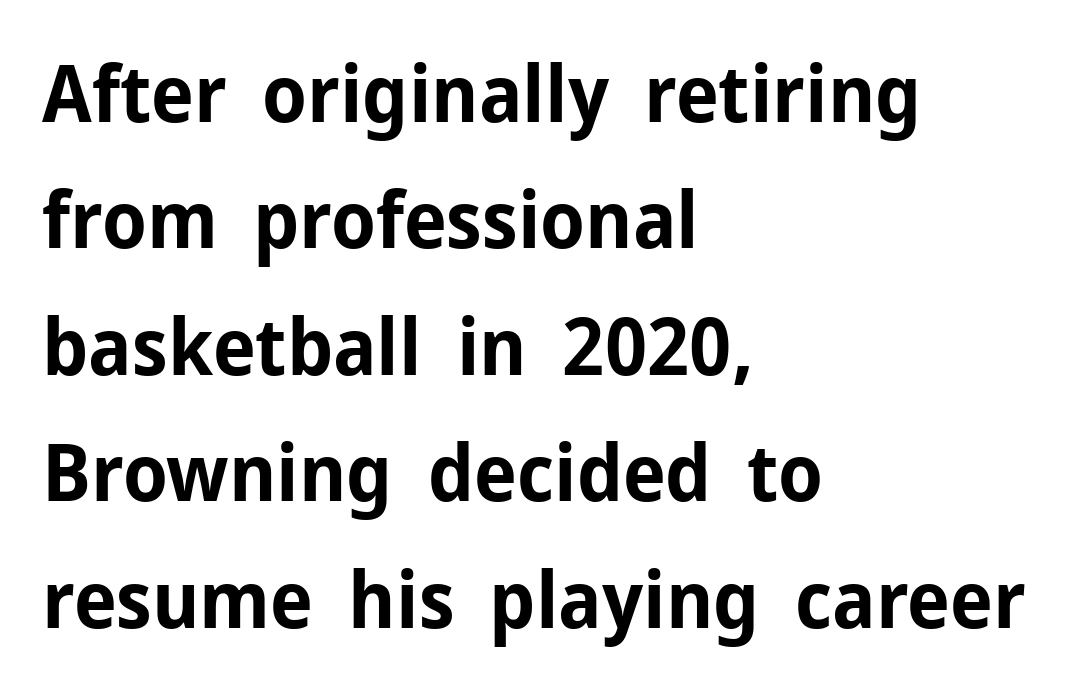
Q: Is the text bold? A: Yes.
Q: Is the text italic (slanted)? A: No, it is upright.
Q: Is the typeface a serif or a sans-serif typeface? A: Sans-serif.
Q: Is the text underlined? A: No.
Q: How is the paragraph aligned? A: Left-aligned.
Q: Is the spacing between letters normal or unusually wide? A: Normal.
Q: Is the spacing between lines tight, normal or loose? A: Normal.
Q: Width (condensed, normal, or wide)? A: Normal.
Q: Stroke contrast? A: Low.
Q: x-height? A: Medium.
Q: Monospaced? A: No.
